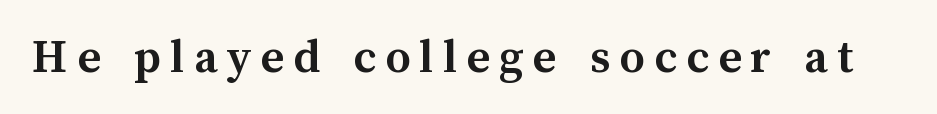
Q: Is the text bold? A: Yes.
Q: Is the text italic (slanted)? A: No, it is upright.
Q: Is the text underlined? A: No.
Q: Width (condensed, normal, or wide)? A: Normal.
Q: Stroke contrast? A: Medium.
Q: x-height? A: Medium.
Q: Monospaced? A: No.
